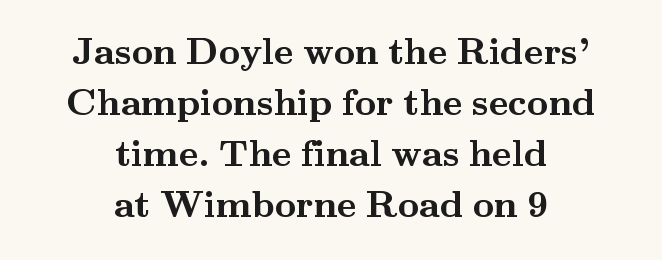
Clear beneath every line of the passage. Tracking here is standard; glyphs follow each other at the usual distance. You'd pick this weight for a headline — it's a proper bold. What kind of face is this? One with serifs.
